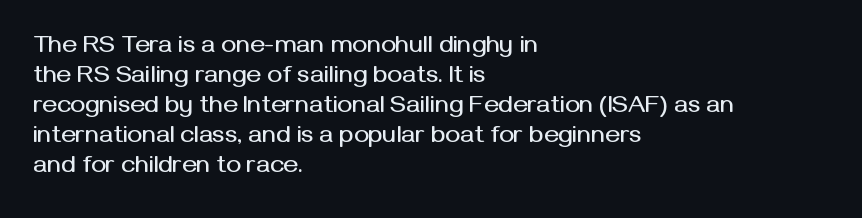
{"italic": "no", "underline": "no", "align": "left", "line_spacing_ratio": 1.2, "letter_spacing": "normal", "letter_spacing_em": 0.0, "glyph_px": 25}
